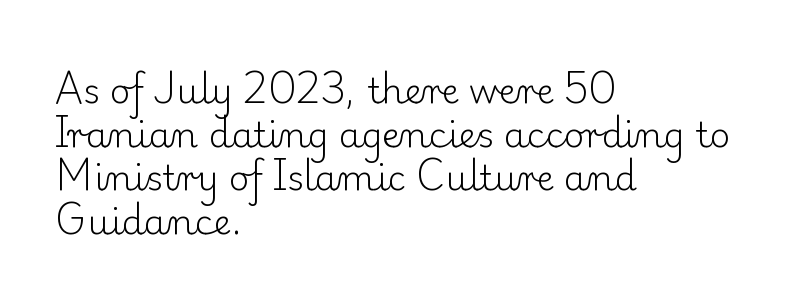
{"italic": "no", "bold": "no", "weight": "light", "width": "normal", "stroke_contrast": "low", "x_height": "small", "monospaced": "no", "underline": "no", "align": "left", "line_spacing": "normal", "line_spacing_ratio": 1.25, "letter_spacing": "normal", "letter_spacing_em": 0.0, "glyph_px": 35}
